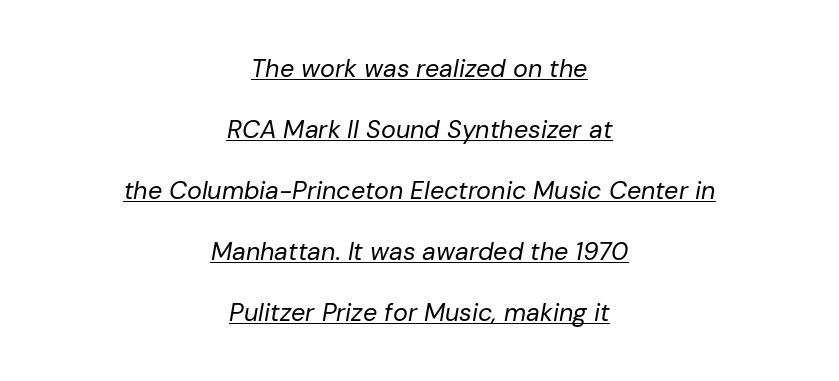
The leading is generous, giving the passage an open texture. Weight: not bold — regular or lighter. Casual observation: everything's sitting right in the middle. Italic? Definitely — the glyphs are oblique.
